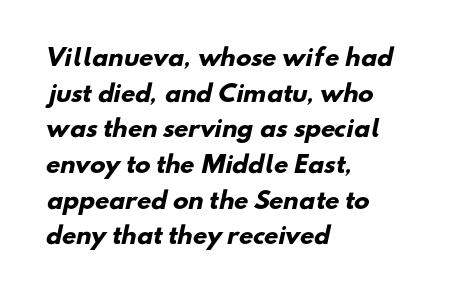
The image shows 23 px bold type; set left-aligned, normal line spacing (1.55x), normal letter spacing, not underlined.
